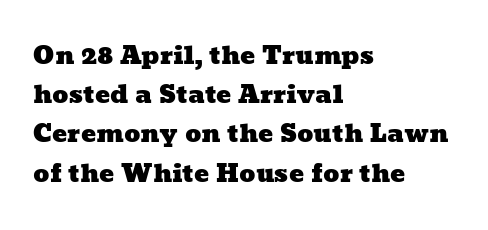
The lines are quadded left. Observe the ordinary spacing: letters are neighbours, not strangers. The string is rendered with underlining switched off. Each new line begins a customary step beneath the previous one.
